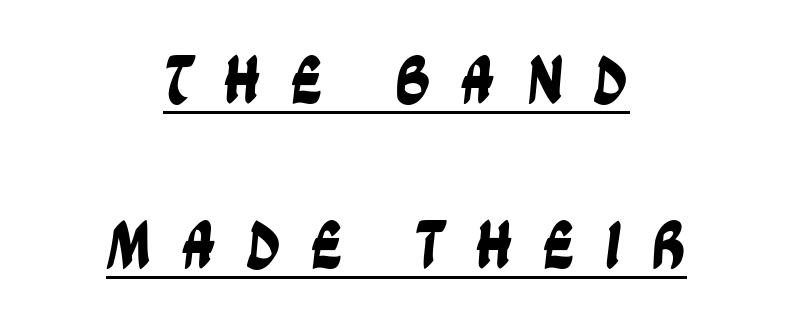
Q: Is the typeface a serif or a sans-serif typeface? A: Sans-serif.
Q: Is the text underlined? A: Yes.
Q: How is the paragraph aligned? A: Centered.
Q: Is the spacing between letters normal or unusually wide? A: Unusually wide.
Q: Is the spacing between lines tight, normal or loose? A: Loose.
Q: Width (condensed, normal, or wide)? A: Condensed.
Q: Stroke contrast? A: Low.
Q: x-height? A: Large.
Q: Monospaced? A: No.
